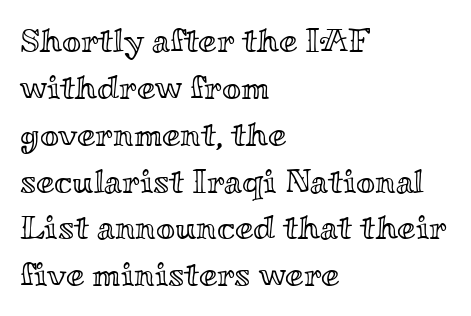
The image shows 33 px wide type, upright; set left-aligned, normal line spacing (1.42x), normal letter spacing, not underlined; a small x-height.
